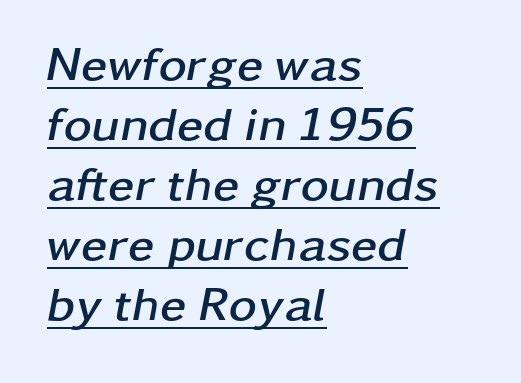
Q: Is the text bold? A: Yes.
Q: Is the text italic (slanted)? A: Yes, it leans right by about 11 degrees.
Q: Is the text underlined? A: Yes.
Q: How is the paragraph aligned? A: Left-aligned.
Q: Is the spacing between letters normal or unusually wide? A: Normal.
Q: Is the spacing between lines tight, normal or loose? A: Normal.
Q: Width (condensed, normal, or wide)? A: Wide.
Q: Stroke contrast? A: Low.
Q: x-height? A: Medium.
Q: Monospaced? A: No.
